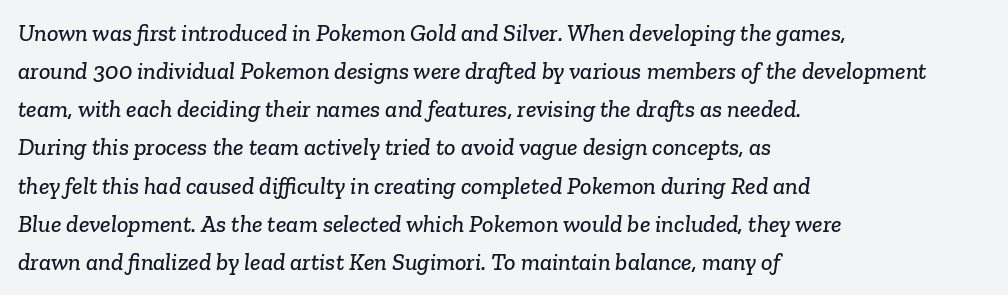
{"underline": "no", "align": "left", "line_spacing": "normal", "line_spacing_ratio": 1.59, "letter_spacing": "normal", "letter_spacing_em": 0.0, "glyph_px": 24}
